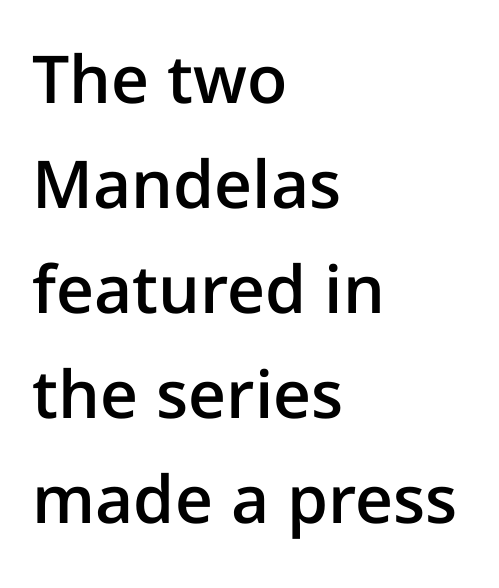
Q: Is the text bold? A: Semi-bold.
Q: Is the text italic (slanted)? A: No, it is upright.
Q: Is the typeface a serif or a sans-serif typeface? A: Sans-serif.
Q: Is the text underlined? A: No.
Q: How is the paragraph aligned? A: Left-aligned.
Q: Is the spacing between letters normal or unusually wide? A: Normal.
Q: Is the spacing between lines tight, normal or loose? A: Normal.
Q: Width (condensed, normal, or wide)? A: Normal.
Q: Stroke contrast? A: Low.
Q: x-height? A: Medium.
Q: Monospaced? A: No.
